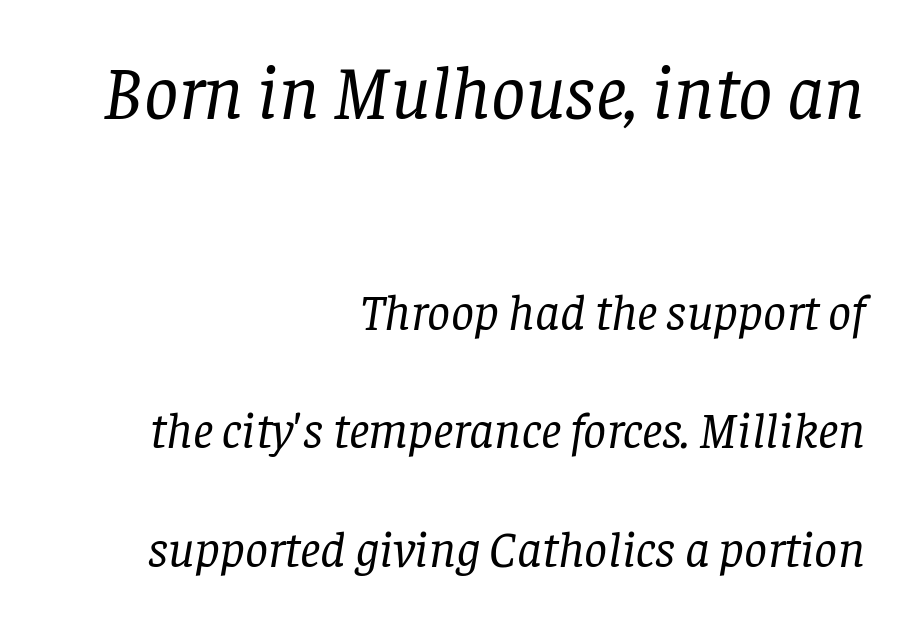
Varying glyph widths throughout — classic text-font behaviour. Type style note: has serifs. The rag falls on the left side of this text block. Character size in the leading block exceeds that of the trailing block. Beneath every word, the page is bare. The letterforms sit at book weight or below.
